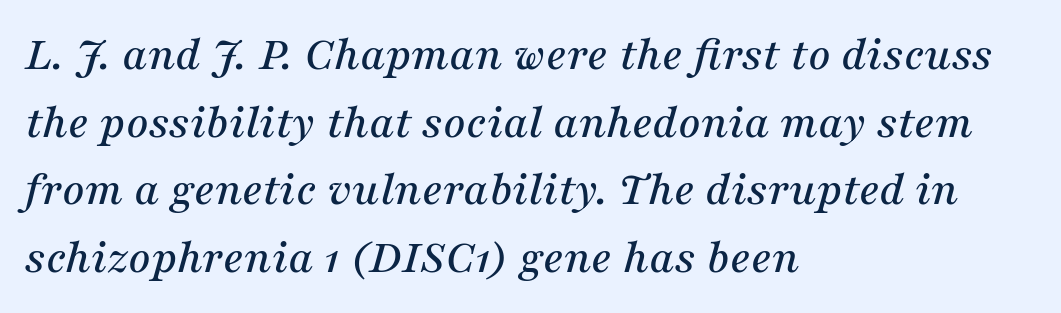
The rendering anchors every line to the left-hand side. The type is set solid horizontally, with unmodified tracking. Plain, unruled lines of type. The lines sit at an ordinary, default distance from one another.
